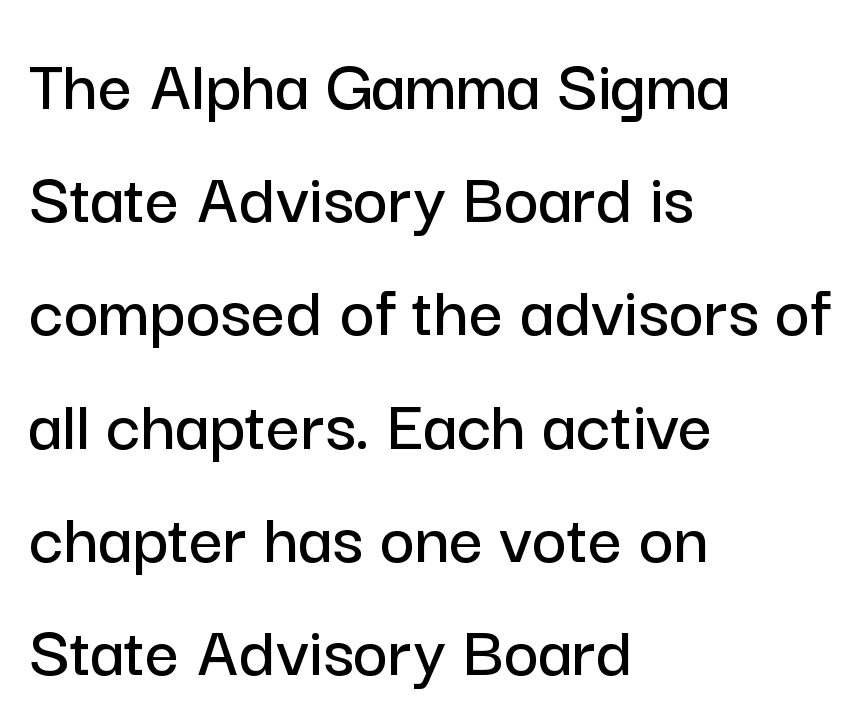
The image shows 75 px sans-serif type, upright; set left-aligned, normal line spacing (1.51x), normal letter spacing, not underlined; low stroke contrast and a medium x-height.
